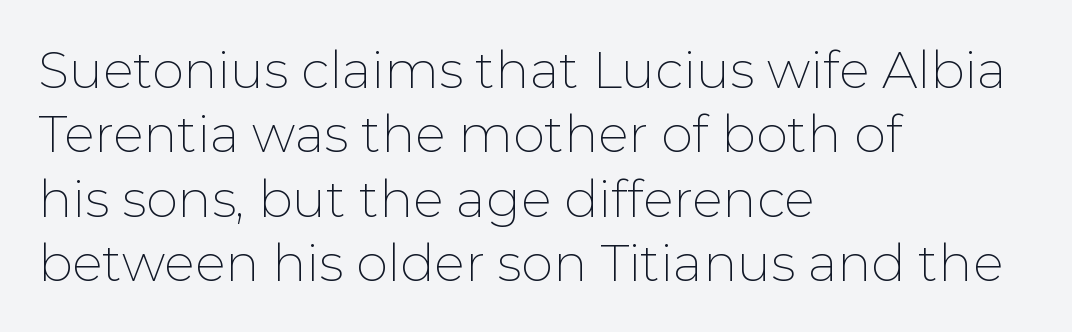
{"serif": "no", "italic": "no", "bold": "no", "weight": "thin", "width": "normal", "stroke_contrast": "low", "x_height": "medium", "monospaced": "no", "underline": "no", "align": "left", "line_spacing": "normal", "line_spacing_ratio": 1.26, "letter_spacing": "normal", "letter_spacing_em": 0.0, "glyph_px": 51}
